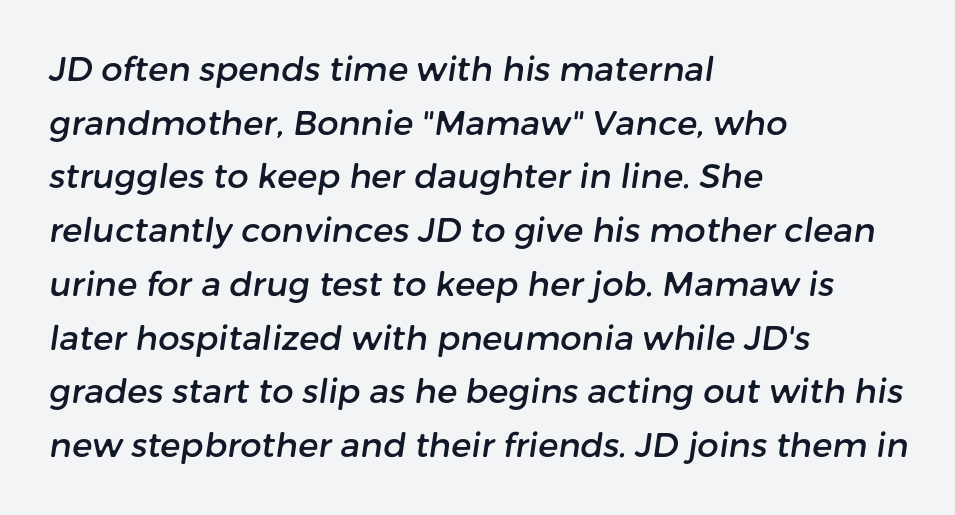
The image shows 34 px sans-serif type; set left-aligned, normal line spacing (1.58x), normal letter spacing, not underlined; low stroke contrast and a medium x-height.
